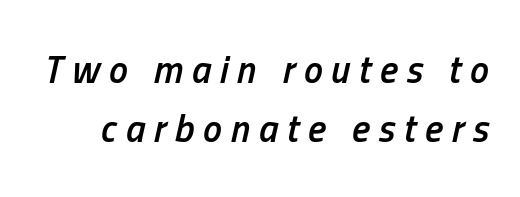
The image shows 38 px semibold, condensed type, italic (leaning right); set normal line spacing (1.54x), unusually wide letter spacing (+0.23 em), not underlined; low stroke contrast and a medium x-height.
